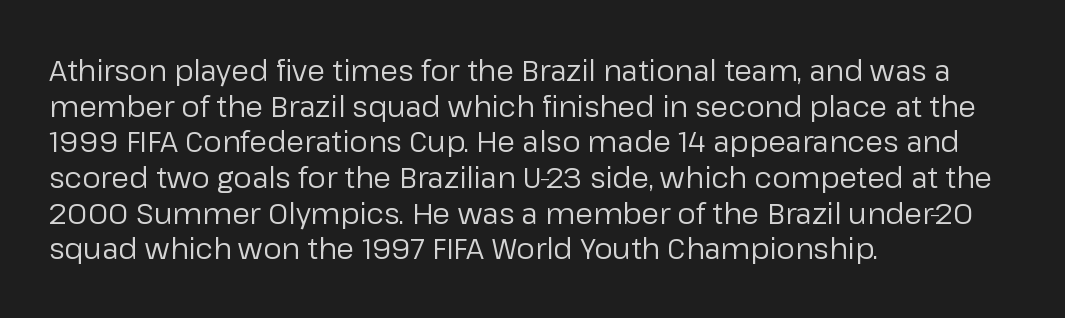
Think of a printed novel: that variable character pitch is what you see here. Compared with typical body copy, the letter spacing here is the same. Every row of glyphs begins at an identical x-position on the left. Check where the strokes stop: nothing finishes them off — pure sans. Vertical strokes here are truly vertical. Stems and bowls with no extra thickness — not bold.
